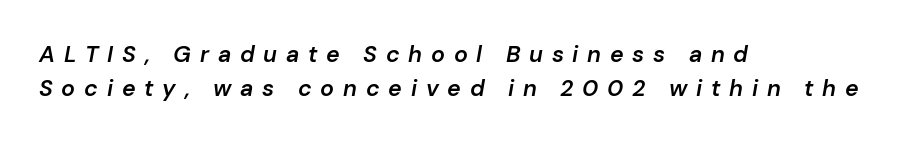
Q: Is the text bold? A: Semi-bold.
Q: Is the text italic (slanted)? A: Yes, it leans right by about 10 degrees.
Q: Is the text underlined? A: No.
Q: How is the paragraph aligned? A: Left-aligned.
Q: Is the spacing between letters normal or unusually wide? A: Unusually wide.
Q: Is the spacing between lines tight, normal or loose? A: Normal.
